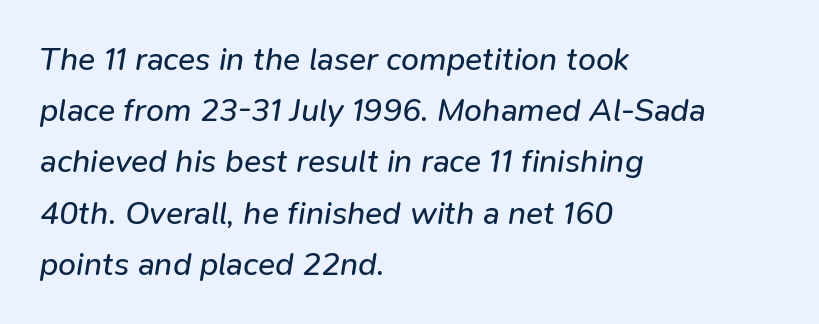
The image shows 32 px regular-weight type, italic (leaning right); set left-aligned, normal line spacing (1.6x), normal letter spacing, not underlined; low stroke contrast and a medium x-height.
